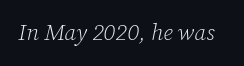
Each stroke keeps to a modest, everyday thickness or less. In terms of posture, this sample is oblique. Honestly, there is no underline to notice here at all. The horizontal fit of the characters is conventional and even.
